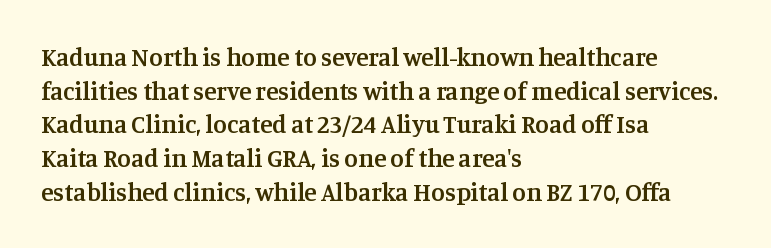
Is there any slant? The stems are plumb. Only glyphs here, with clear space below each row. A fair bit of extra ink — the face is semibold, not bold. Honestly, the row spacing looks completely unremarkable. These lines stack with their left ends in a neat column.
